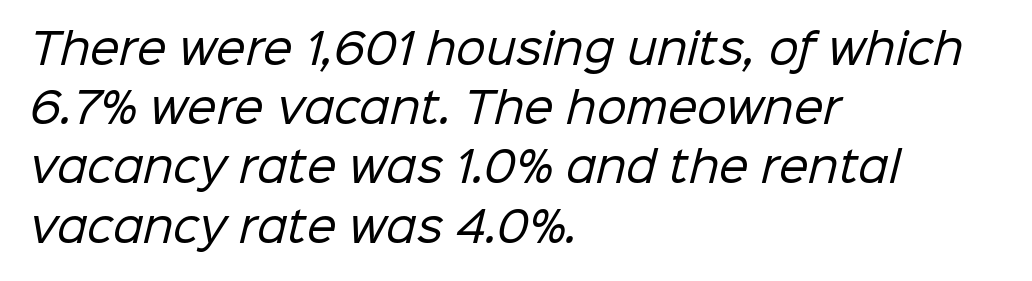
The image shows 42 px regular-weight sans-serif type; set left-aligned, normal line spacing (1.41x), normal letter spacing, not underlined; low stroke contrast and a medium x-height.
